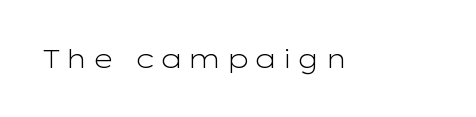
On a weight scale, this lands at 450 or below. The gap between lines stays unmarked. Notice how the stems are strictly vertical — no italics here.
